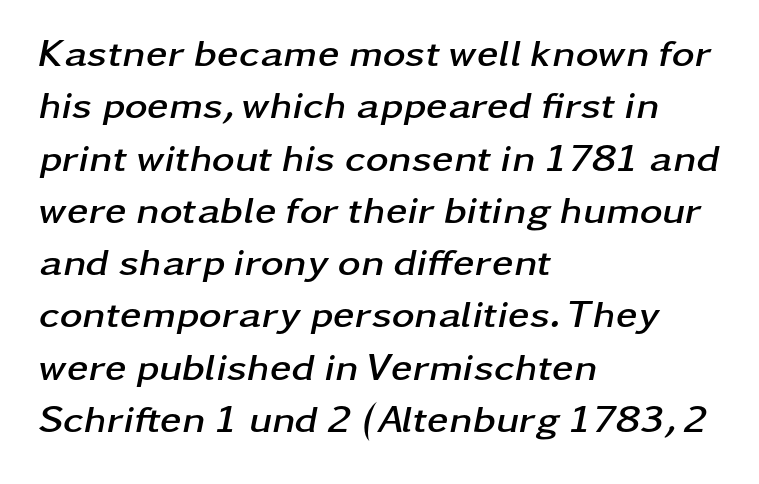
The designer left line spacing at the default. A student would call this left alignment; a typographer would say flush left, rag right. When letters slant like this, we call the style italic. The rendering uses natural spacing where letterforms have individual widths.
